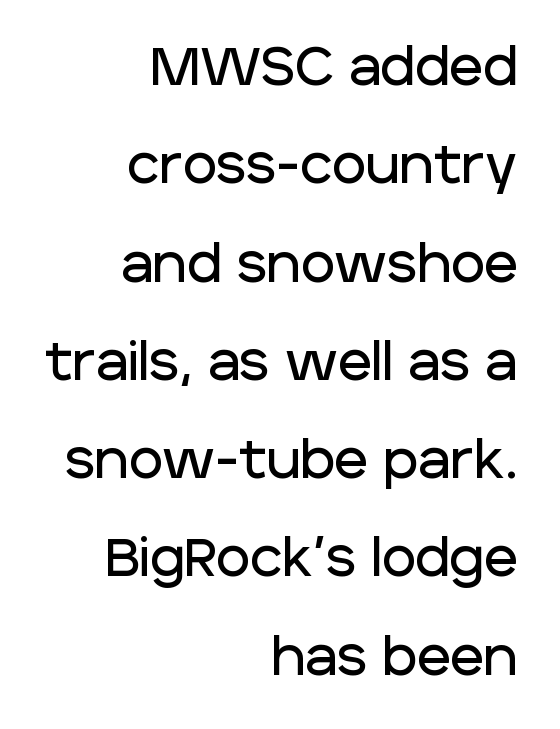
The gap between lines stays unmarked. Words appear dense and cohesive because spacing is normal. Right-aligned paragraph, ragged on the left. Posture: straight, roman, zero tilt.
